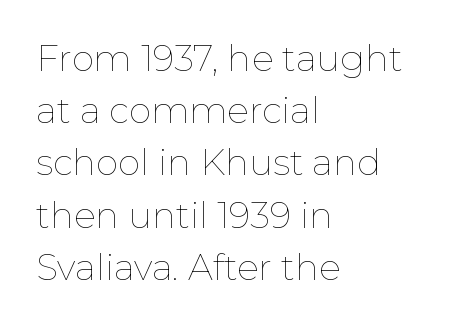
{"italic": "no", "bold": "no", "weight": "thin", "width": "normal", "stroke_contrast": "low", "x_height": "medium", "monospaced": "no", "underline": "no", "align": "left", "line_spacing": "normal", "line_spacing_ratio": 1.45, "letter_spacing": "normal", "letter_spacing_em": 0.0, "glyph_px": 36}
